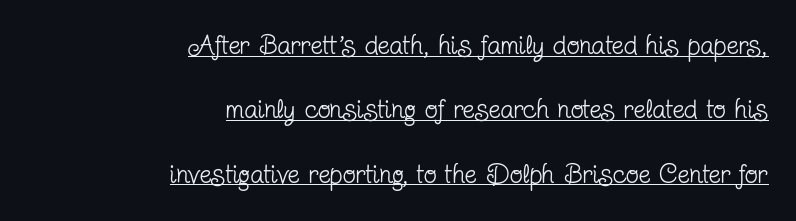
The image shows 27 px text type, upright; set right-aligned, loose line spacing (2.38x), normal letter spacing, underlined.
